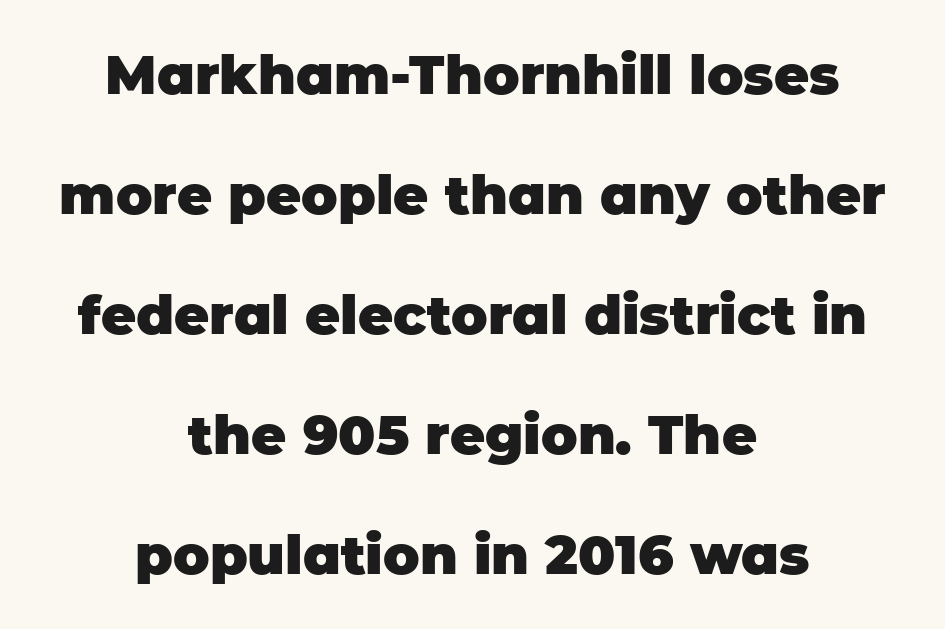
{"serif": "no", "italic": "no", "bold": "yes", "weight": "heavy", "width": "normal", "stroke_contrast": "low", "x_height": "large", "monospaced": "no", "underline": "no", "align": "center", "line_spacing": "loose", "line_spacing_ratio": 2.22, "letter_spacing": "normal", "letter_spacing_em": 0.0, "glyph_px": 54}
